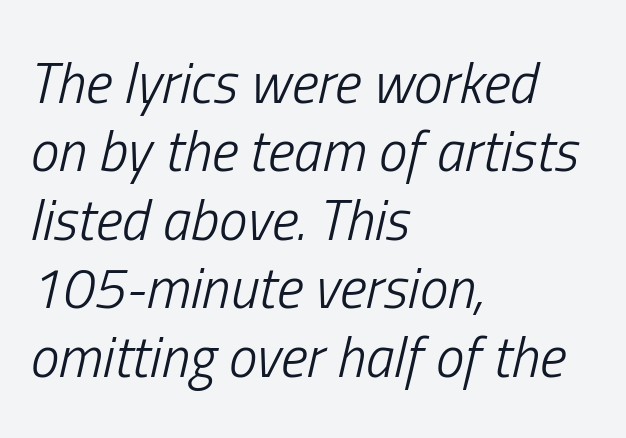
Typeset ragged right — the left edge is the straight one. The passage shown is not underscored anywhere. The face used here is proportionally spaced, like ordinary book or web type. Letters have the restrained weight of plain body copy at most. The face used here is rendered with its standard letterfit.
